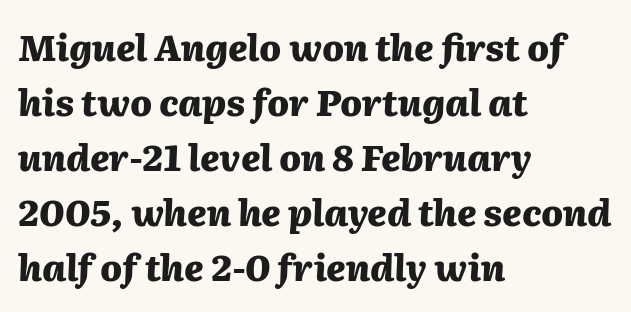
{"italic": "yes", "lean": "right", "slant_degrees": 2, "bold": "yes", "weight": "heavy", "width": "normal", "stroke_contrast": "medium", "x_height": "medium", "monospaced": "no", "underline": "no", "align": "left", "line_spacing": "normal", "line_spacing_ratio": 1.53, "letter_spacing": "normal", "letter_spacing_em": 0.0, "glyph_px": 36}
